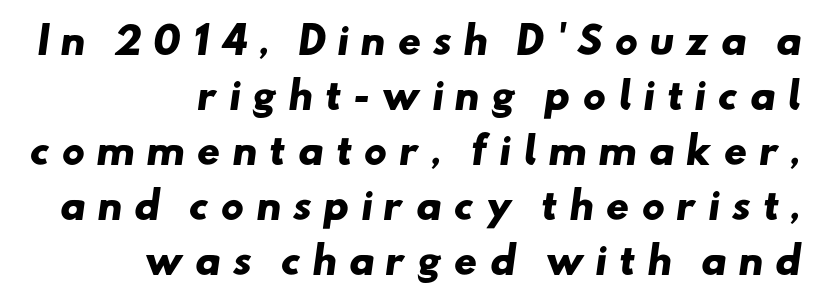
{"serif": "no", "bold": "yes", "weight": "heavy", "width": "wide", "stroke_contrast": "low", "x_height": "small", "monospaced": "no", "underline": "no", "align": "right", "line_spacing": "normal", "line_spacing_ratio": 1.53, "letter_spacing": "wide", "letter_spacing_em": 0.31, "glyph_px": 36}
